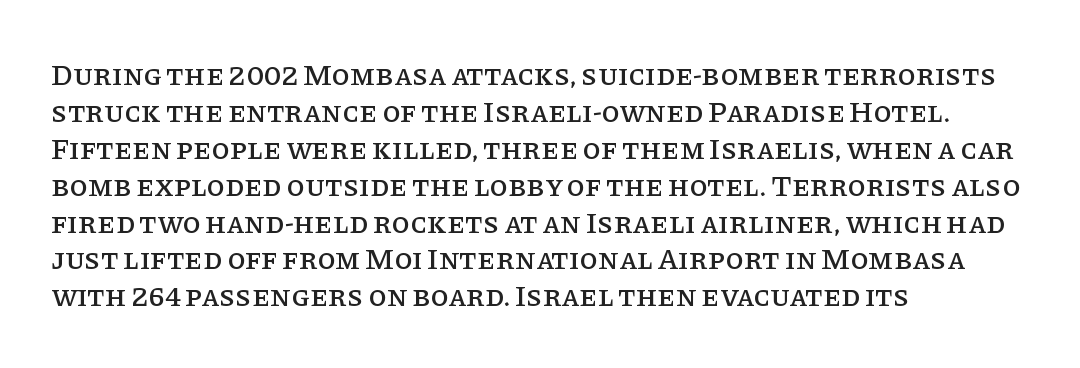
{"serif": "yes", "italic": "no", "width": "normal", "stroke_contrast": "low", "x_height": "large", "monospaced": "no", "underline": "no", "align": "left", "line_spacing_ratio": 1.23, "letter_spacing": "normal", "letter_spacing_em": 0.0, "glyph_px": 30}
